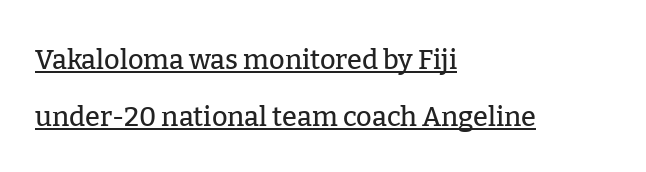
Q: Is the text italic (slanted)? A: No, it is upright.
Q: Is the text underlined? A: Yes.
Q: How is the paragraph aligned? A: Left-aligned.
Q: Is the spacing between letters normal or unusually wide? A: Normal.
Q: Is the spacing between lines tight, normal or loose? A: Loose.
